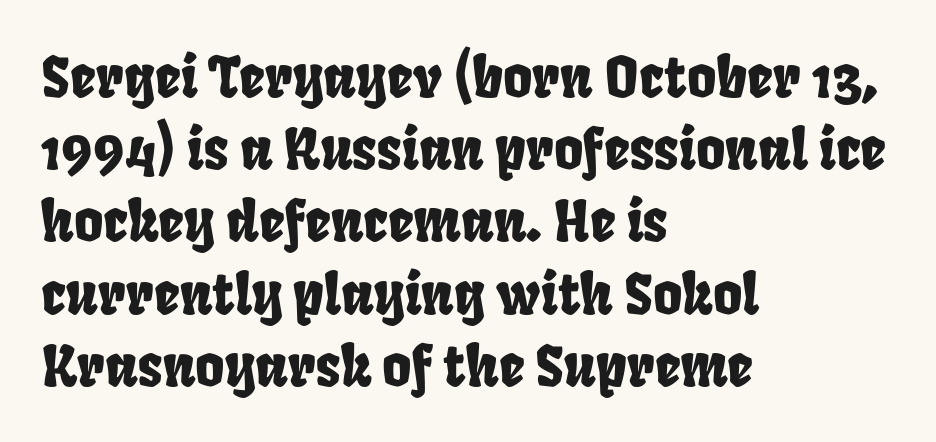
The image shows 56 px condensed sans-serif type; set left-aligned, normal line spacing (1.29x), normal letter spacing, not underlined; low stroke contrast and a large x-height.
